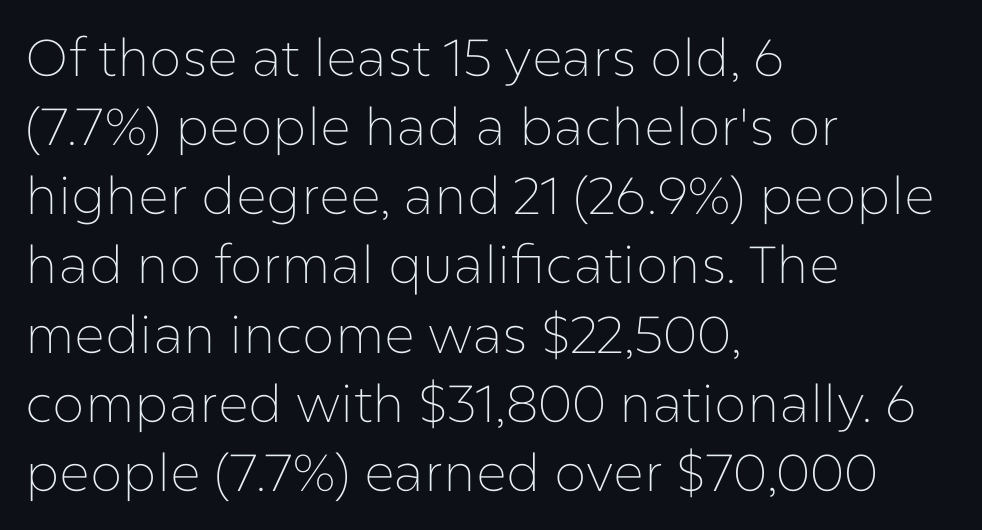
{"serif": "no", "italic": "no", "bold": "no", "weight": "thin", "width": "normal", "stroke_contrast": "low", "x_height": "medium", "monospaced": "no", "underline": "no", "align": "left", "line_spacing": "normal", "line_spacing_ratio": 1.33, "letter_spacing": "normal", "letter_spacing_em": 0.0, "glyph_px": 52}
